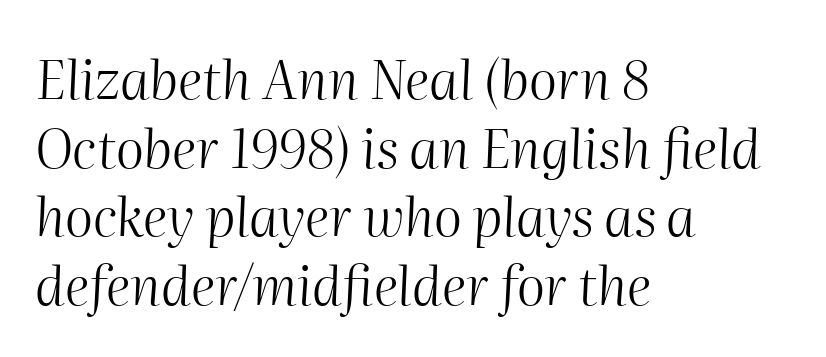
The line texture is even and compact thanks to regular tracking. Here the designer chose a conventional face with non-uniform glyph widths. The rows are spaced the way most documents space them. Unbolded letterforms with no extra heft. The face used here has a pronounced slope to its letters.
